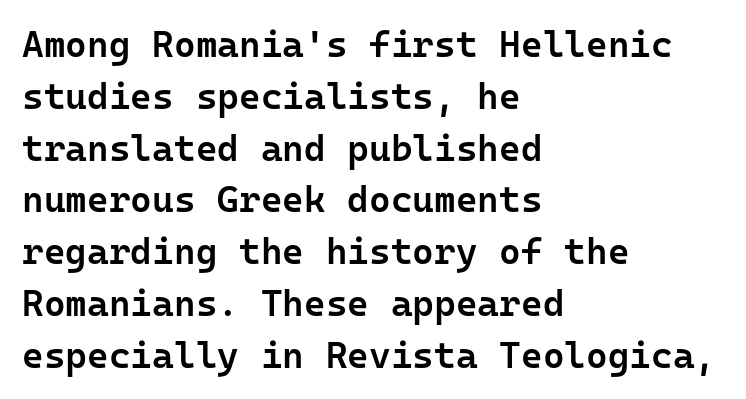
Q: Is the text bold? A: Semi-bold.
Q: Is the text italic (slanted)? A: No, it is upright.
Q: Is the typeface a serif or a sans-serif typeface? A: Sans-serif.
Q: Is the text underlined? A: No.
Q: How is the paragraph aligned? A: Left-aligned.
Q: Is the spacing between letters normal or unusually wide? A: Normal.
Q: Is the spacing between lines tight, normal or loose? A: Normal.
Q: Width (condensed, normal, or wide)? A: Normal.
Q: Stroke contrast? A: Low.
Q: x-height? A: Medium.
Q: Monospaced? A: Yes.
